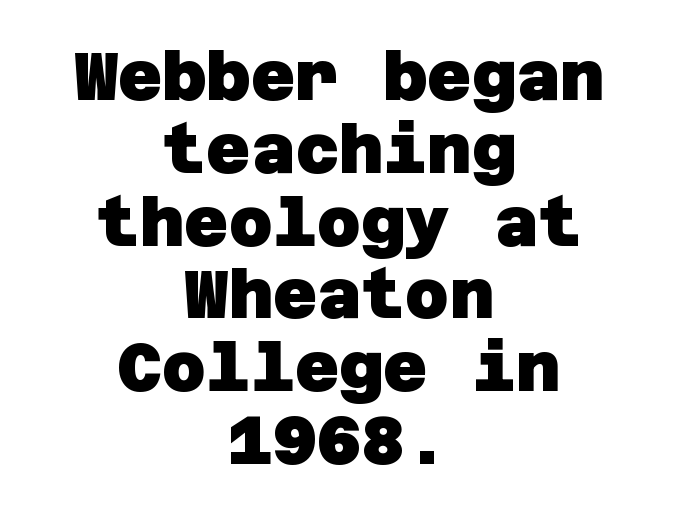
Q: Is the text bold? A: Yes.
Q: Is the typeface a serif or a sans-serif typeface? A: Sans-serif.
Q: Is the text underlined? A: No.
Q: How is the paragraph aligned? A: Centered.
Q: Is the spacing between letters normal or unusually wide? A: Normal.
Q: Is the spacing between lines tight, normal or loose? A: Tight.
Q: Width (condensed, normal, or wide)? A: Normal.
Q: Stroke contrast? A: Low.
Q: x-height? A: Large.
